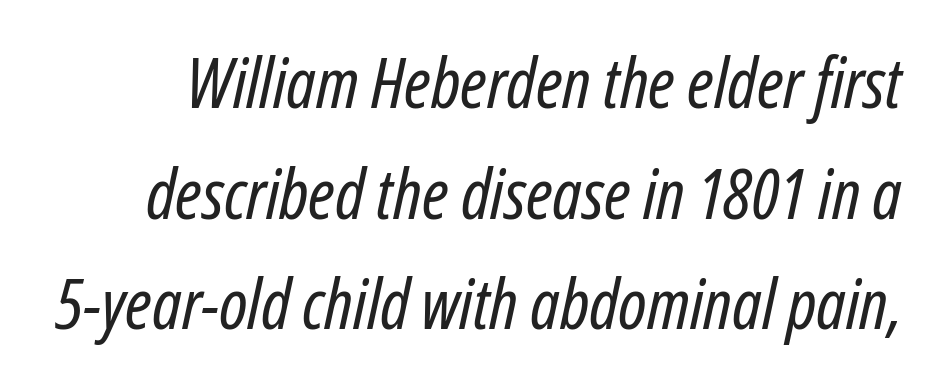
The image shows 70 px regular-weight, condensed type, italic (leaning right); set normal line spacing (1.58x), normal letter spacing, not underlined; low stroke contrast and a medium x-height.
